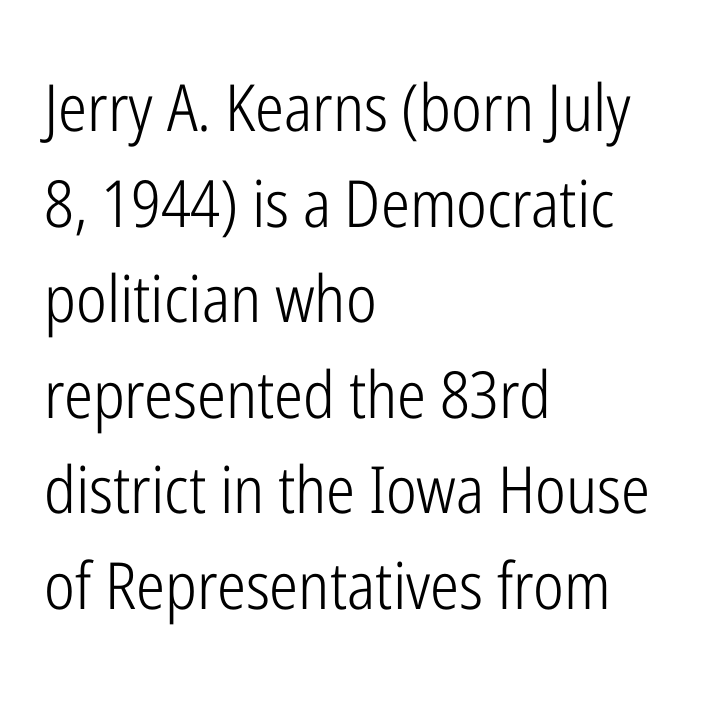
The image shows 65 px light, condensed sans-serif type, upright; set left-aligned, normal line spacing (1.47x), normal letter spacing, not underlined; low stroke contrast and a medium x-height.
